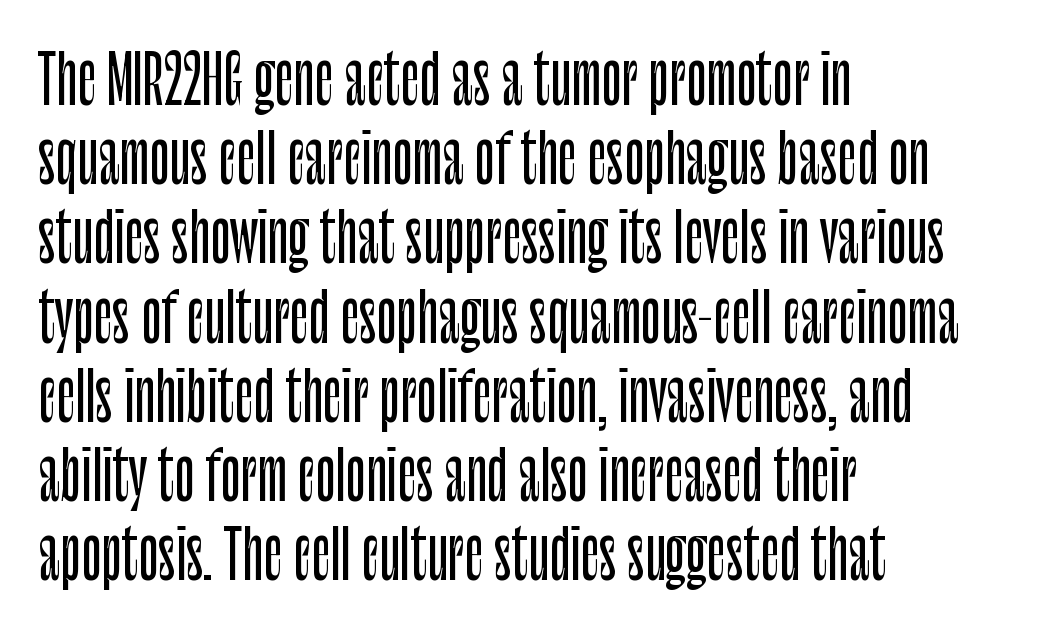
The face used here is proportionally spaced, like ordinary book or web type. These lines are set flush left with a ragged right edge. The text was rendered using a sans face with plain stroke endings. The baseline area is clear. No extra tracking has been applied to these lines. Unlike italic type, these characters show no tilt at all.
